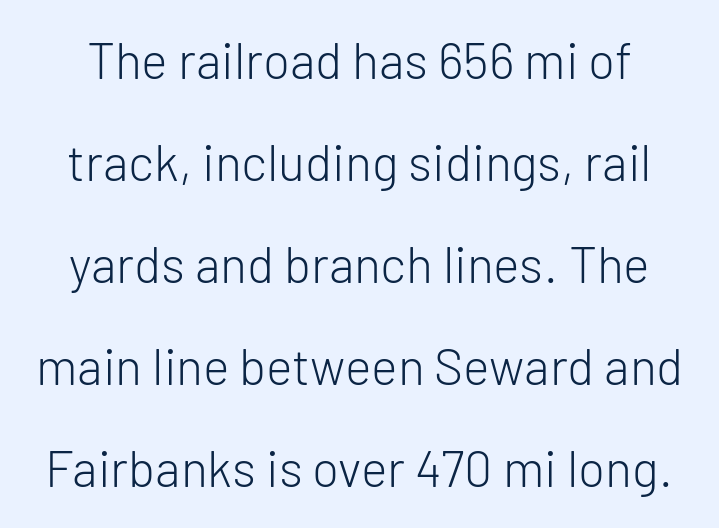
Q: Is the text bold? A: No.
Q: Is the text italic (slanted)? A: No, it is upright.
Q: Is the typeface a serif or a sans-serif typeface? A: Sans-serif.
Q: Is the text underlined? A: No.
Q: Is the spacing between letters normal or unusually wide? A: Normal.
Q: Is the spacing between lines tight, normal or loose? A: Loose.
Q: Width (condensed, normal, or wide)? A: Normal.
Q: Stroke contrast? A: Low.
Q: x-height? A: Medium.
Q: Monospaced? A: No.
